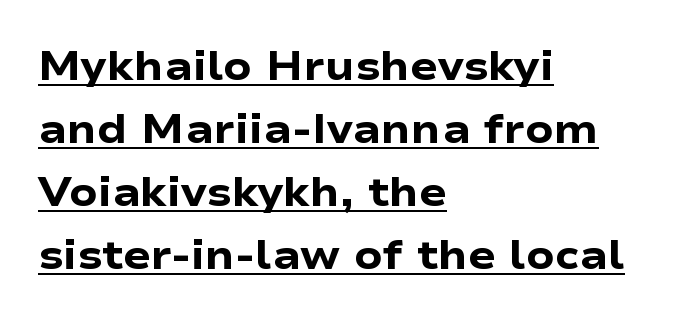
{"serif": "no", "italic": "no", "bold": "yes", "weight": "heavy", "width": "wide", "stroke_contrast": "low", "x_height": "medium", "monospaced": "no", "underline": "yes", "align": "left", "line_spacing": "normal", "line_spacing_ratio": 1.54, "letter_spacing": "normal", "letter_spacing_em": 0.0, "glyph_px": 41}
